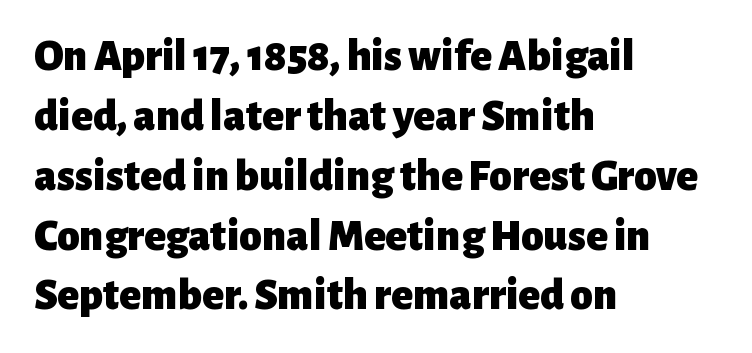
The image shows 45 px heavy sans-serif type, upright; set left-aligned, normal line spacing (1.33x), normal letter spacing, not underlined; low stroke contrast and a medium x-height.
